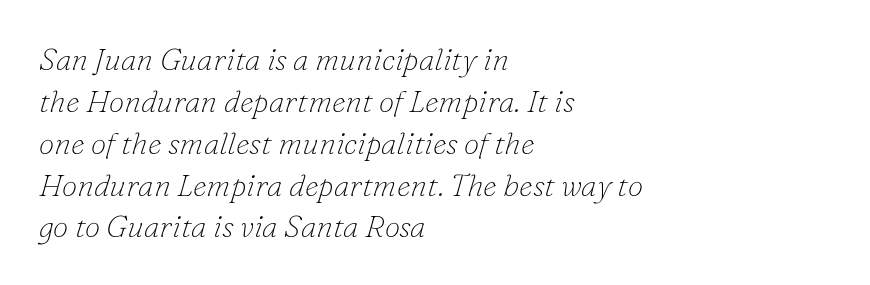
Evenly set lines give the paragraph a standard silhouette. The horizontal fit of the characters is conventional and even. Letterform terminals end in serifs throughout the passage. Glance below the letters and you will spot only blank space. This is oblique type, the kind used for emphasis or titles. A typesetter would call this proportional, since set widths differ per character.
